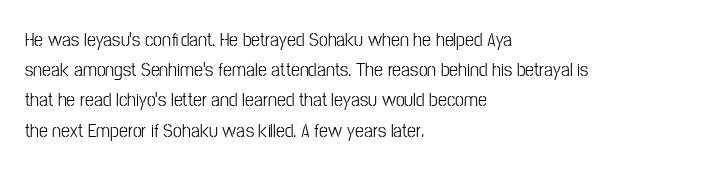
The image shows 20 px text type, upright; set left-aligned, normal line spacing (1.51x), normal letter spacing, not underlined.
